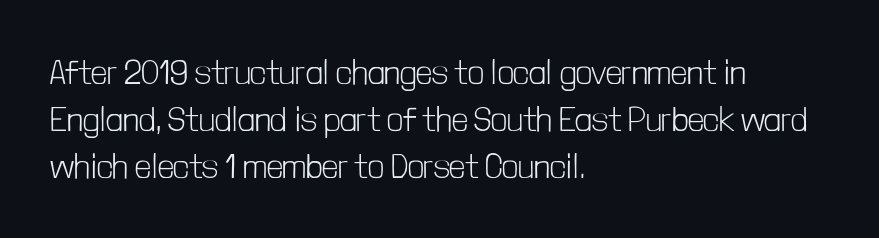
Spacing verdict: proportional, widths tailored to each character. Is there any slant? The stems are plumb. The line-height multiplier appears to be the usual default. Clear beneath every line of the passage. Observe the ordinary spacing: letters are neighbours, not strangers. Unlike a traditional serif, this face leaves its strokes unadorned.
